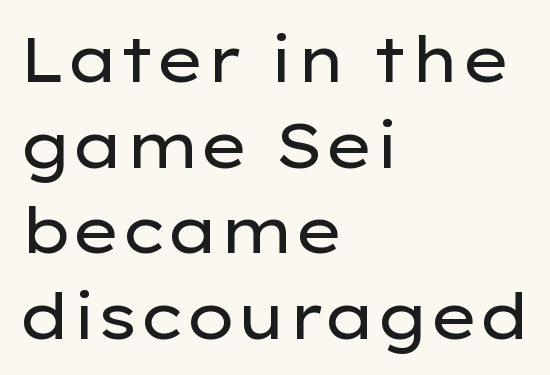
The image shows 63 px regular-weight, wide sans-serif type, upright; set left-aligned, normal line spacing (1.36x), normal letter spacing, not underlined; low stroke contrast and a medium x-height.
